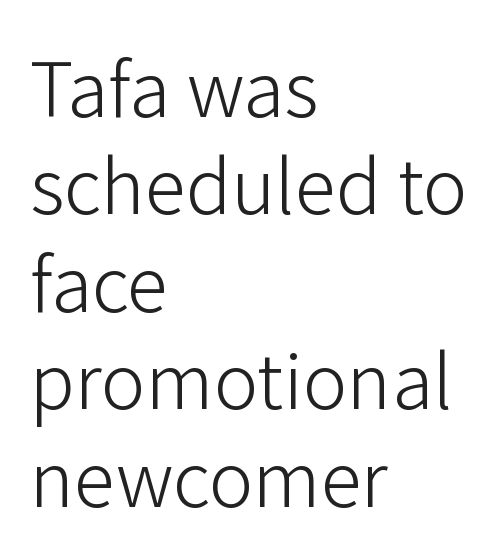
The letters carry no serifs — their stems end cleanly without finishing strokes. Does the leading feel generous? No, just average. Posture: vertical. The weight tops out at a normal text grade. The face used here is proportionally spaced, like ordinary book or web type.
